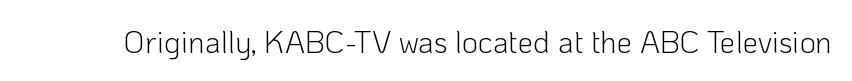
The passage shown is typeset with a sans-serif family. A roman cut, with each character standing at attention. The strip under each line holds only bare page. Caption: face not bold, strokes unweighted.
